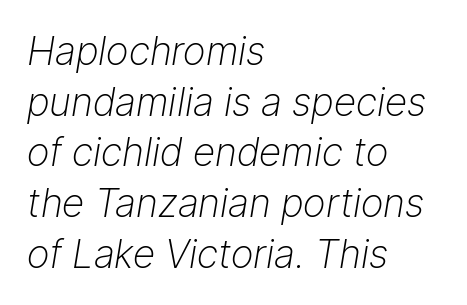
Leftover space on each line is placed entirely after the last word. Nobody drew a line under any word here. A typesetter would mark this as italic. Spacing verdict: proportional, widths tailored to each character. Standard letterfit; no display-style spreading of the glyphs.
